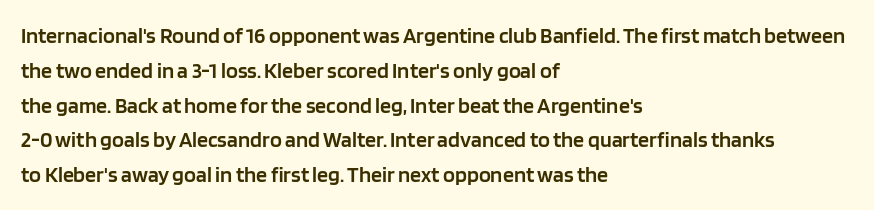
Firm but not heavy-handed strokes: this text is semibold. The specimen omits any rule beneath the text block's lines. Ordinary non-slanted type is in use. Each new line begins a customary step beneath the previous one. The line texture is even and compact thanks to regular tracking.
